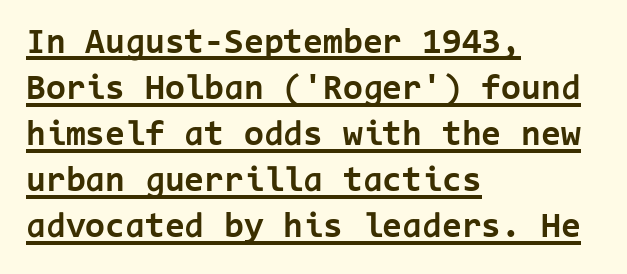
Honestly, the letter spacing is just normal — you wouldn't notice it. Ordinary non-slanted type is in use. The typesetter chose a ragged-right arrangement here. The glyphs are accompanied by a horizontal stroke just below them. What kind of face is this? One without serifs — a sans.
